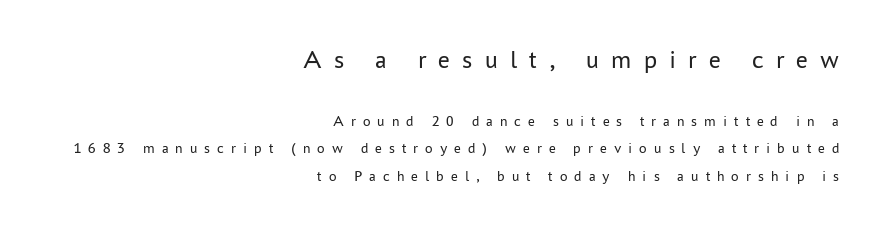
Summary of weight: not heavy and not bold. Character size in the leading block exceeds that of the trailing block. The zone under the glyphs is completely vacant. The ragged edge is on the left, which tells us the setting is flush right.
